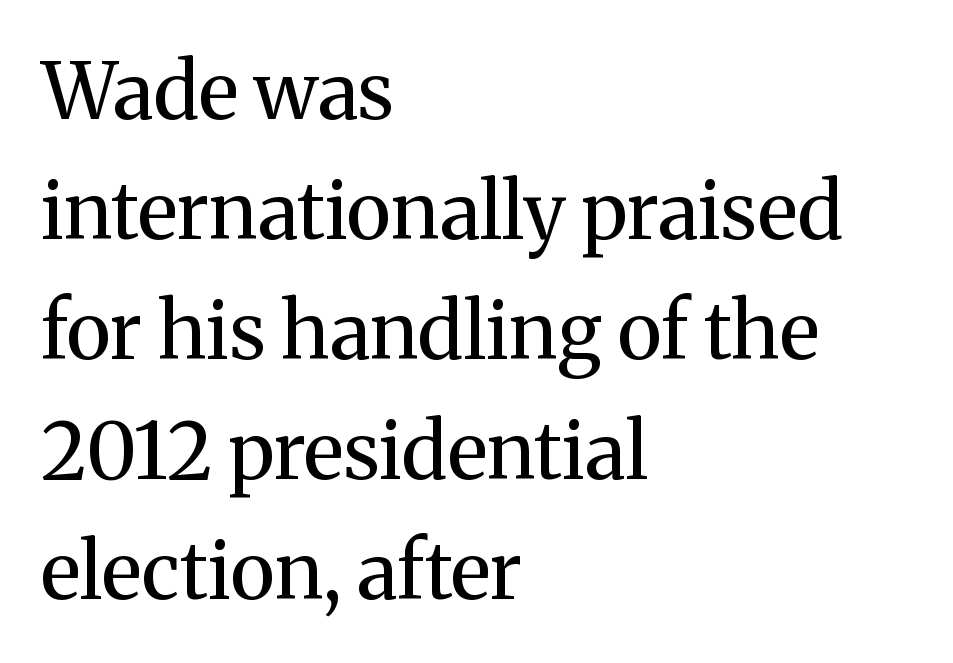
No chunkiness to these letters — they're not bold. Between one letter and the next there's only the usual sliver of space. Vertical spacing — default. The specimen omits any rule beneath the text block's lines. Teacher's note: observe the even left margin — that is flush-left alignment.
